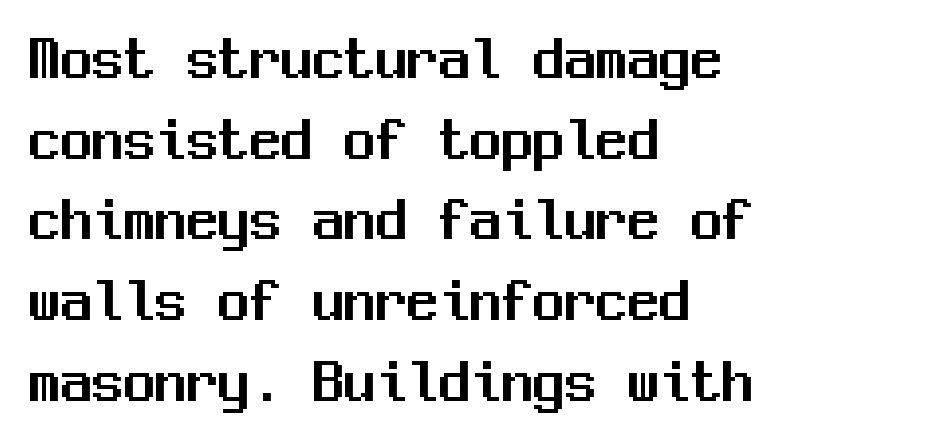
Vertically, the passage feels balanced, rows spaced as you'd expect. The face used here is a sans, in the tradition of grotesques and geometrics. Do the characters align in a grid? Yes, the font is monospaced. Leftover space on each line is placed entirely after the last word. Clear beneath every line of the passage.
